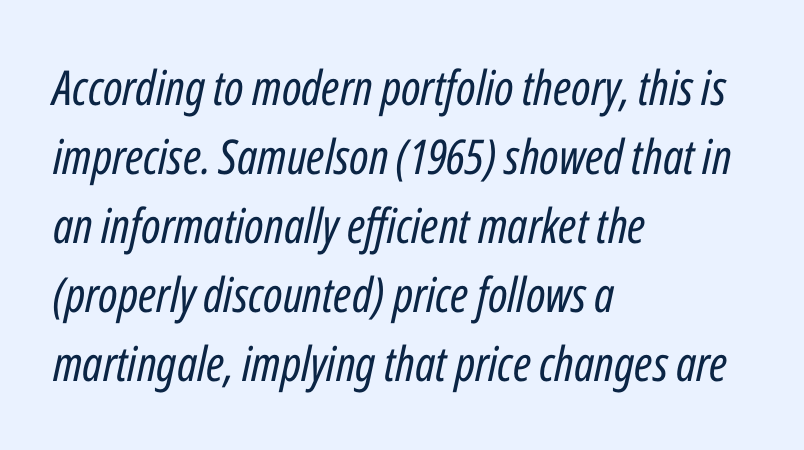
{"italic": "yes", "lean": "right", "slant_degrees": 12, "bold": "no", "weight": "regular", "width": "condensed", "stroke_contrast": "low", "x_height": "medium", "monospaced": "no", "underline": "no", "align": "left", "line_spacing": "normal", "line_spacing_ratio": 1.44, "letter_spacing": "normal", "letter_spacing_em": 0.0, "glyph_px": 48}
